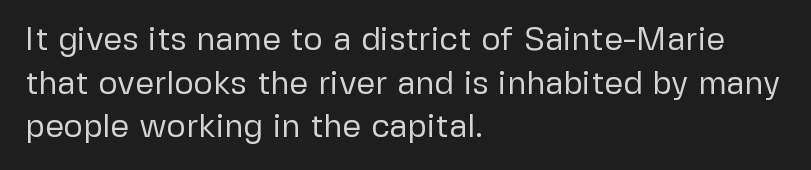
{"serif": "no", "italic": "no", "bold": "no", "weight": "regular", "width": "normal", "stroke_contrast": "low", "x_height": "medium", "monospaced": "no", "underline": "no", "align": "left", "line_spacing": "normal", "line_spacing_ratio": 1.32, "letter_spacing": "normal", "letter_spacing_em": 0.0, "glyph_px": 33}
